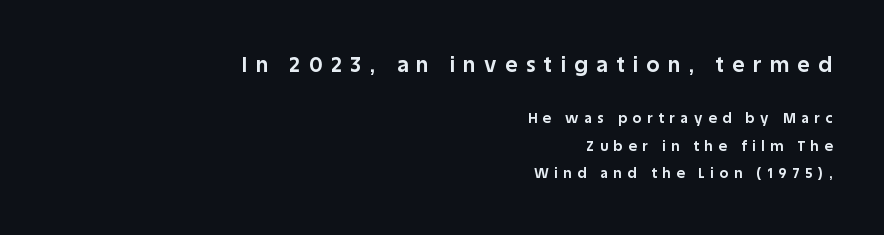
Q: Is the text bold? A: Yes.
Q: Is the text italic (slanted)? A: No, it is upright.
Q: Is the text underlined? A: No.
Q: How is the paragraph aligned? A: Right-aligned.
Q: Is the spacing between letters normal or unusually wide? A: Unusually wide.
Q: Is the spacing between lines tight, normal or loose? A: Loose.
Q: Which block of text is set in a larger size, the first (top) or the second (bottom)? A: The first (top) one.
